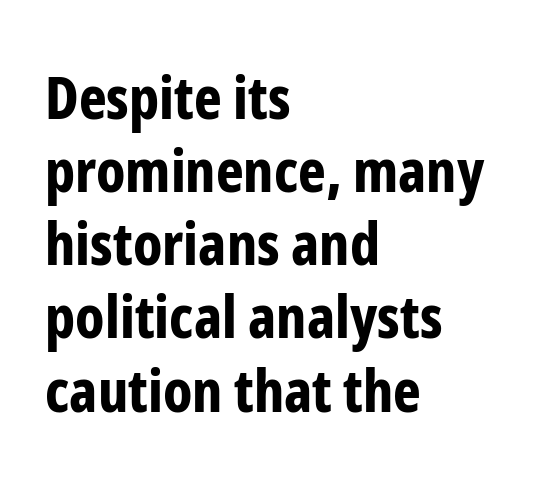
Descenders hang freely into open space. Posture: straight, roman, zero tilt. Font category for this specimen: sans-serif. These words are printed bold, with thick strokes throughout. The horizontal fit of the characters is conventional and even. The face used here is proportionally spaced, like ordinary book or web type.
